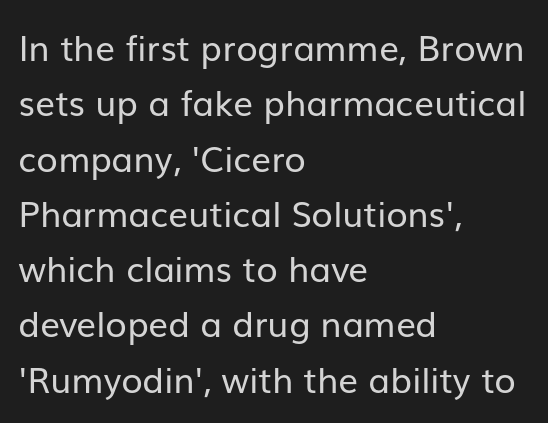
The letters stand straight up with perfectly vertical stems. A classic flush-left, rag-right setting is used for this passage. The passage shown is typed in a proportional face where columns would drift. Nothing sits at the stroke ends, so this counts as sans-serif. Decoration check: the copy has no underline.
